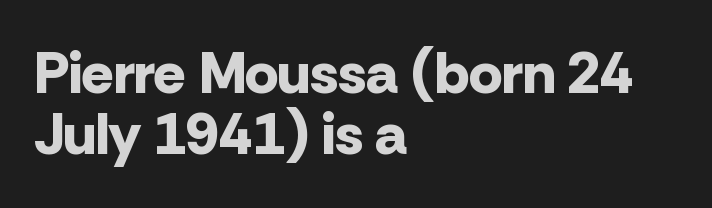
{"serif": "no", "italic": "no", "bold": "yes", "weight": "bold", "width": "normal", "stroke_contrast": "low", "x_height": "medium", "monospaced": "no", "underline": "no", "align": "left", "line_spacing": "tight", "line_spacing_ratio": 1.04, "letter_spacing": "normal", "letter_spacing_em": 0.0, "glyph_px": 59}
